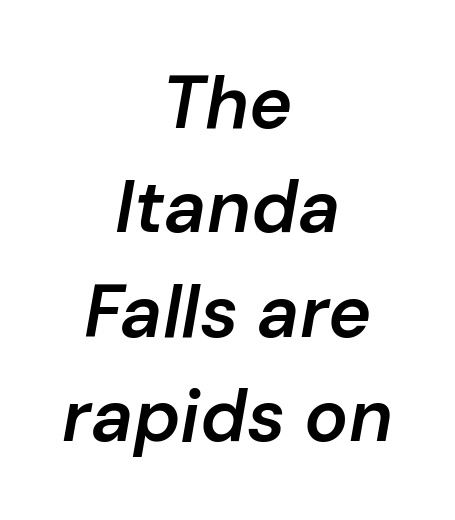
Q: Is the text bold? A: Semi-bold.
Q: Is the text italic (slanted)? A: Yes, it leans right by about 10 degrees.
Q: Is the text underlined? A: No.
Q: How is the paragraph aligned? A: Centered.
Q: Is the spacing between letters normal or unusually wide? A: Normal.
Q: Is the spacing between lines tight, normal or loose? A: Normal.
Q: Width (condensed, normal, or wide)? A: Normal.
Q: Stroke contrast? A: Low.
Q: x-height? A: Medium.
Q: Monospaced? A: No.
